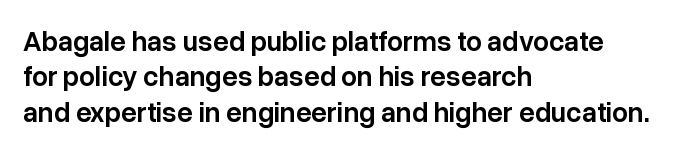
The image shows 28 px semibold sans-serif type, upright; set left-aligned, normal line spacing (1.26x), normal letter spacing, not underlined; low stroke contrast and a medium x-height.
